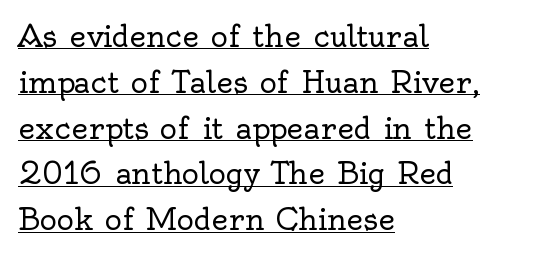
Q: Is the text bold? A: No.
Q: Is the text italic (slanted)? A: No, it is upright.
Q: Is the typeface a serif or a sans-serif typeface? A: Serif.
Q: Is the text underlined? A: Yes.
Q: How is the paragraph aligned? A: Left-aligned.
Q: Is the spacing between letters normal or unusually wide? A: Normal.
Q: Is the spacing between lines tight, normal or loose? A: Normal.
Q: Width (condensed, normal, or wide)? A: Normal.
Q: x-height? A: Small.
Q: Monospaced? A: No.
